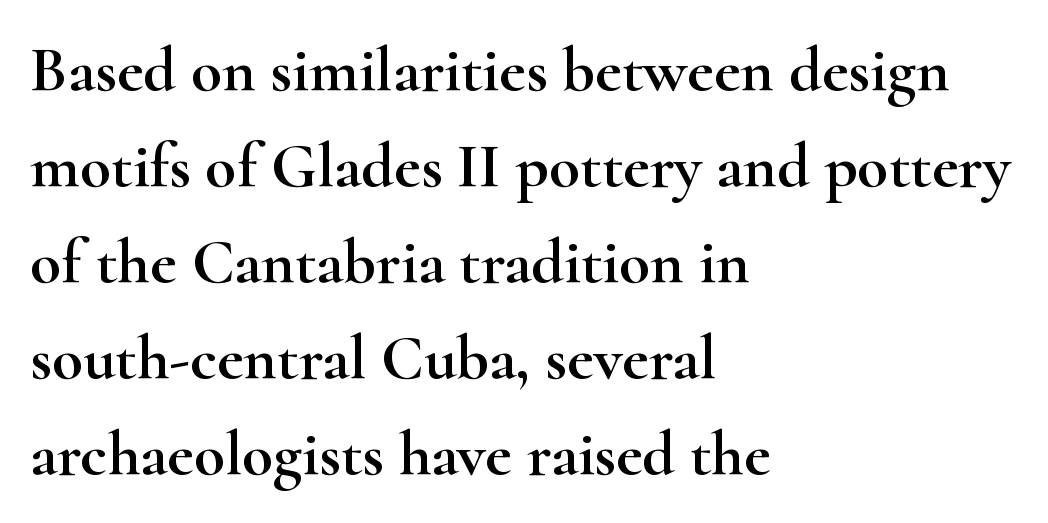
The image shows 64 px wide serif type, upright; set left-aligned, normal line spacing (1.5x), normal letter spacing, not underlined; high stroke contrast and a small x-height.
